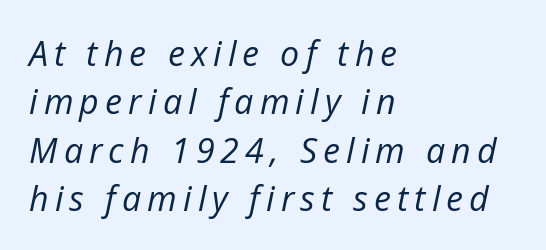
A typesetter would mark this as italic. This reads as an unemphasized weight, regular at the heaviest. The lines sit at an ordinary, default distance from one another. Letters rest on an invisible, unmarked baseline.
